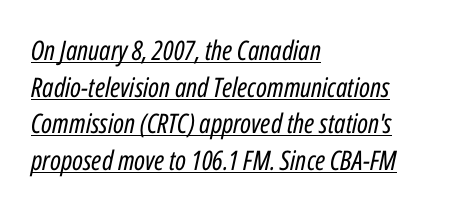
{"italic": "yes", "lean": "right", "slant_degrees": 12, "bold": "no", "underline": "yes", "align": "left", "line_spacing": "normal", "line_spacing_ratio": 1.36, "letter_spacing": "normal", "letter_spacing_em": 0.0, "glyph_px": 27}
